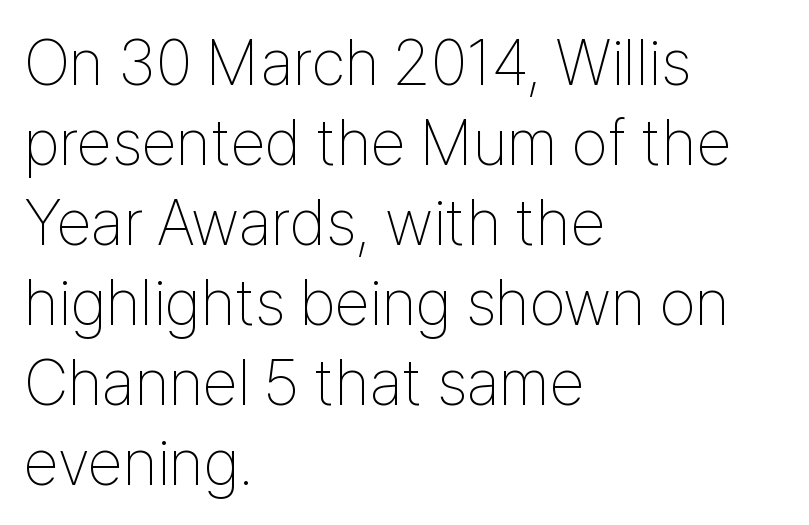
Short and long lines alike share a common starting point at left. Each letter keeps its own natural width here, so spacing adapts to shape. Weight: not bold — regular or lighter. Beneath every word, the page is bare. The rendering keeps characters at their native spacing.
